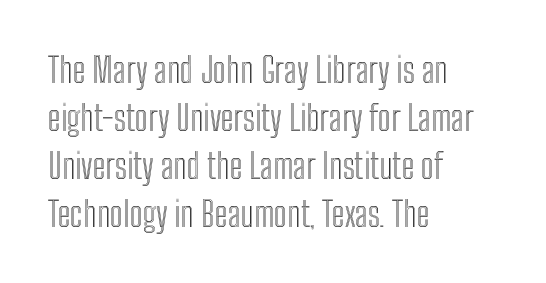
{"italic": "no", "width": "condensed", "x_height": "medium", "monospaced": "no", "underline": "no", "align": "left", "line_spacing": "normal", "line_spacing_ratio": 1.37, "letter_spacing": "normal", "letter_spacing_em": 0.0, "glyph_px": 35}
